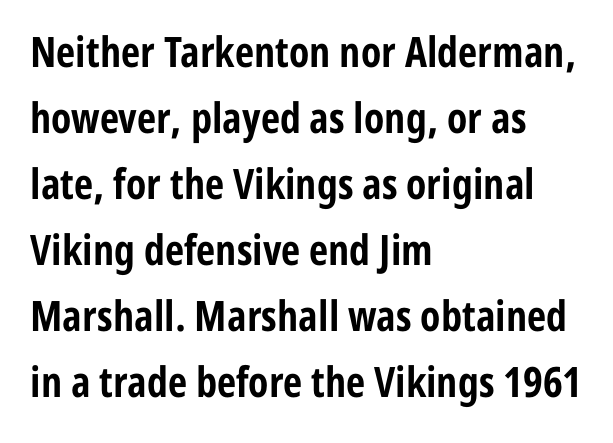
Spacing verdict: proportional, widths tailored to each character. Clear beneath every line of the passage. Compared with typical body copy, the letter spacing here is the same. The text was rendered using a sans face with plain stroke endings. The passage shown is emphatically bold. One glance says typical: line gaps are just what's usual.
